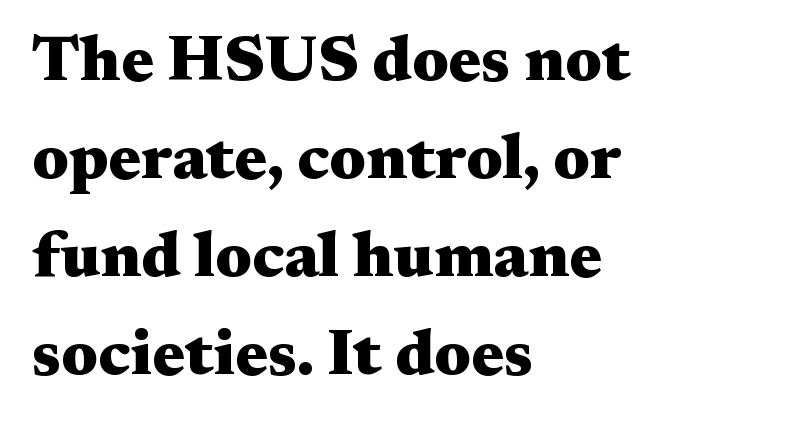
Q: Is the text bold? A: Yes.
Q: Is the text italic (slanted)? A: No, it is upright.
Q: Is the typeface a serif or a sans-serif typeface? A: Serif.
Q: Is the text underlined? A: No.
Q: How is the paragraph aligned? A: Left-aligned.
Q: Is the spacing between letters normal or unusually wide? A: Normal.
Q: Is the spacing between lines tight, normal or loose? A: Normal.
Q: Width (condensed, normal, or wide)? A: Wide.
Q: Stroke contrast? A: Medium.
Q: x-height? A: Medium.
Q: Monospaced? A: No.
